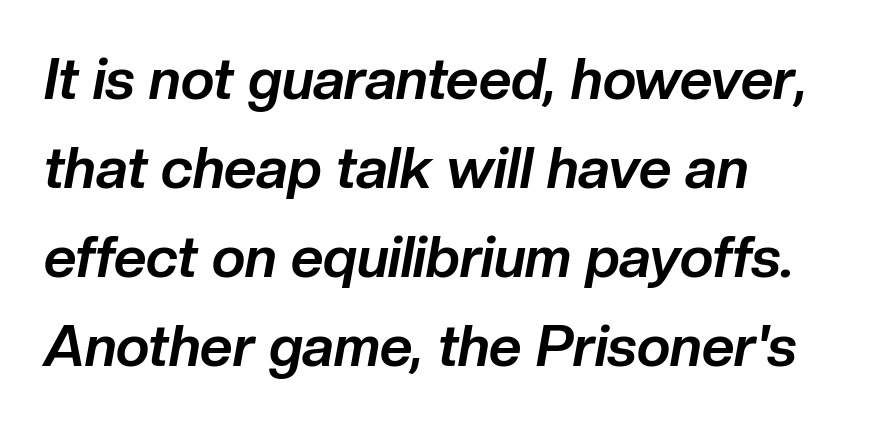
The image shows 57 px bold type, italic (leaning right); set left-aligned, normal line spacing (1.56x), normal letter spacing, not underlined; low stroke contrast and a medium x-height.
